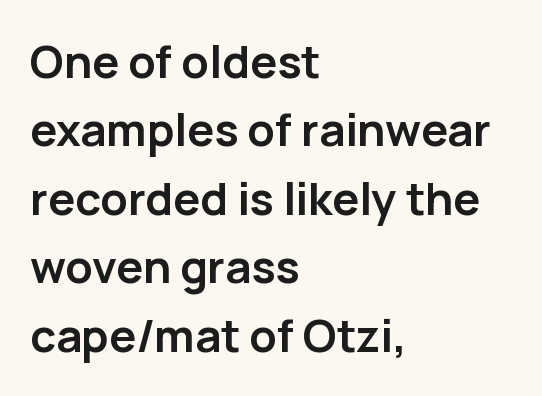
Q: Is the text bold? A: Yes.
Q: Is the text italic (slanted)? A: No, it is upright.
Q: Is the typeface a serif or a sans-serif typeface? A: Sans-serif.
Q: Is the text underlined? A: No.
Q: How is the paragraph aligned? A: Left-aligned.
Q: Is the spacing between letters normal or unusually wide? A: Normal.
Q: Is the spacing between lines tight, normal or loose? A: Normal.
Q: Width (condensed, normal, or wide)? A: Normal.
Q: Stroke contrast? A: Low.
Q: x-height? A: Medium.
Q: Monospaced? A: No.
